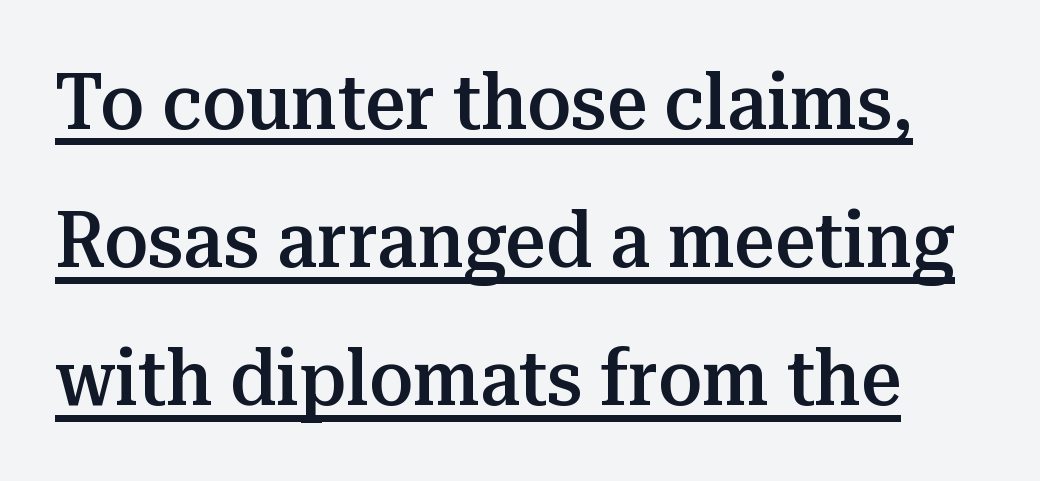
Q: Is the text bold? A: Semi-bold.
Q: Is the text italic (slanted)? A: No, it is upright.
Q: Is the typeface a serif or a sans-serif typeface? A: Serif.
Q: Is the text underlined? A: Yes.
Q: Is the spacing between letters normal or unusually wide? A: Normal.
Q: Width (condensed, normal, or wide)? A: Normal.
Q: Stroke contrast? A: Medium.
Q: x-height? A: Medium.
Q: Monospaced? A: No.
